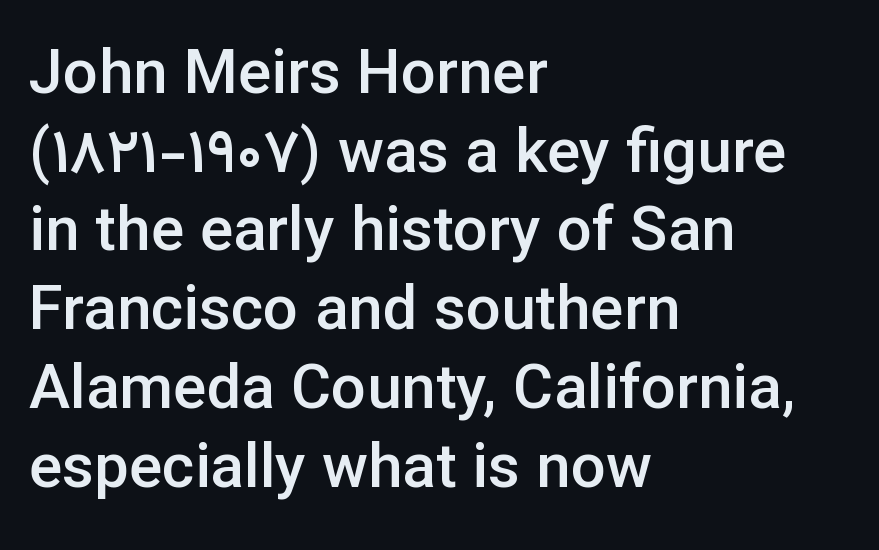
The image shows 62 px semibold sans-serif type, upright; set left-aligned, normal line spacing (1.27x), normal letter spacing, not underlined; low stroke contrast and a medium x-height.
